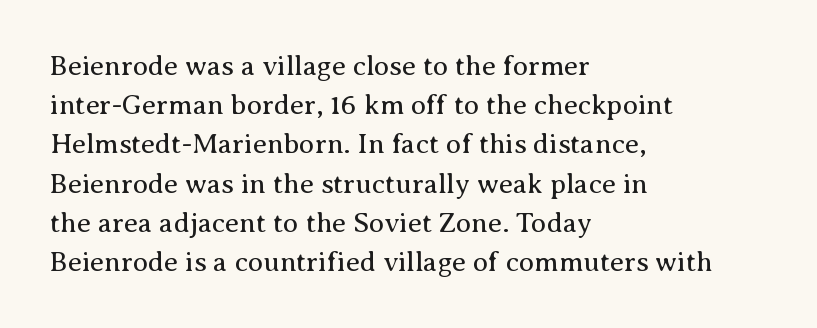
{"serif": "yes", "italic": "no", "bold": "no", "weight": "regular", "width": "normal", "stroke_contrast": "medium", "x_height": "medium", "monospaced": "no", "underline": "no", "align": "left", "line_spacing": "normal", "line_spacing_ratio": 1.4, "letter_spacing": "normal", "letter_spacing_em": 0.0, "glyph_px": 28}
